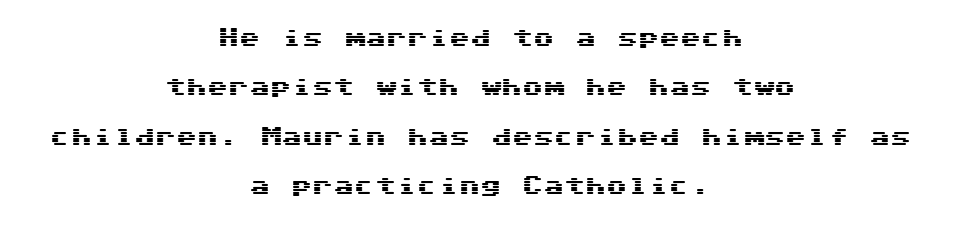
The image shows 21 px text type, upright; set centered, loose line spacing (2.35x), normal letter spacing, not underlined.
